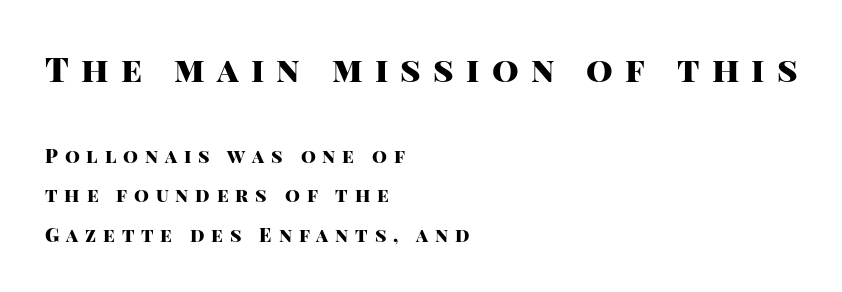
In terms of leading, this rendering errs on the spacious side. The rendering shrinks the type as you move from the upper chunk to the lower. Summary of weight: heavy, a full bold. Glance below the letters and you will spot only blank space. Note the varied advance widths — an 'i' is clearly narrower than an 'm'.
